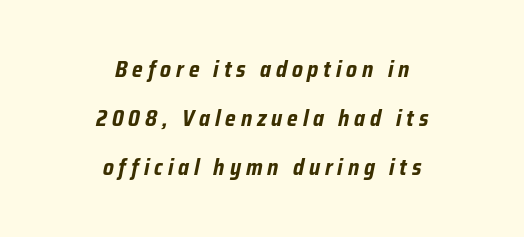
If you measured baseline to baseline, you'd find a long distance. Loose tracking; the words dissolve into strings of separated letters. Look at the stroke-to-counter ratio: heavy, a bold. Plain, unruled lines of type.
